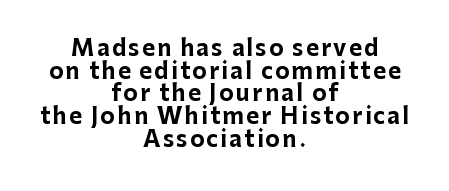
{"italic": "no", "bold": "yes", "underline": "no", "align": "center", "line_spacing": "tight", "line_spacing_ratio": 1.03, "glyph_px": 22}
